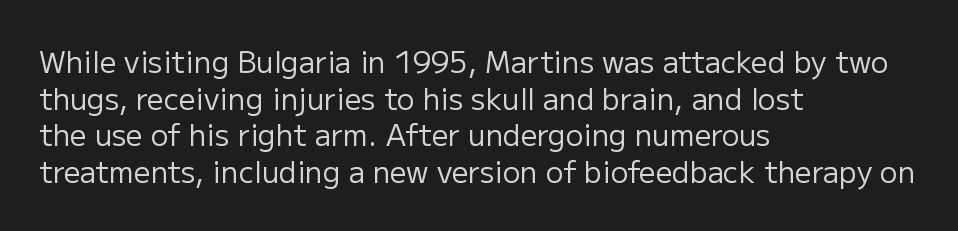
The letters advance in unequal steps, a hallmark of proportional type. The string is rendered with underlining switched off. The axis of the letterforms is exactly vertical. Honestly, the letter spacing is just normal — you wouldn't notice it. No chunkiness to these letters — they're not bold. The rendering uses a moderate line-height, typical for paragraphs.
